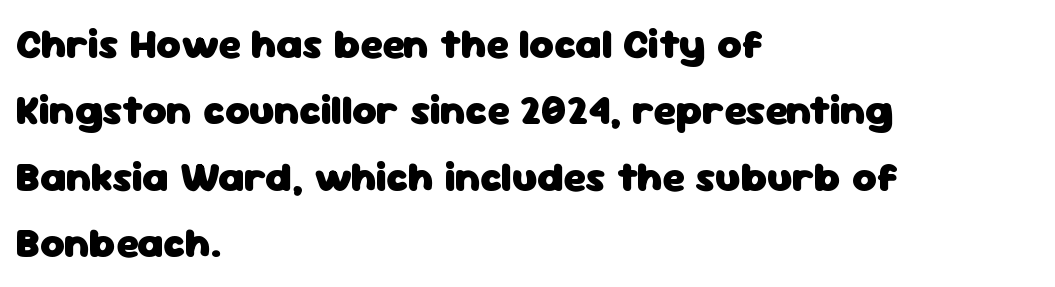
{"serif": "no", "italic": "no", "bold": "yes", "weight": "heavy", "width": "normal", "stroke_contrast": "low", "x_height": "medium", "monospaced": "no", "underline": "no", "align": "left", "line_spacing": "normal", "line_spacing_ratio": 1.58, "letter_spacing": "normal", "letter_spacing_em": 0.0, "glyph_px": 42}
